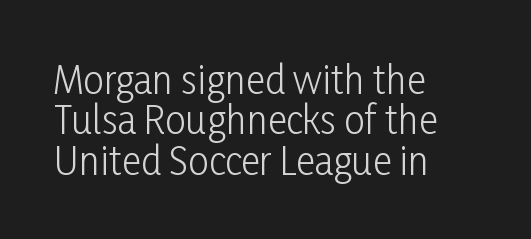
The image shows 37 px light, condensed sans-serif type, upright; set left-aligned, tight line spacing (1.09x), normal letter spacing, not underlined; low stroke contrast and a medium x-height.
